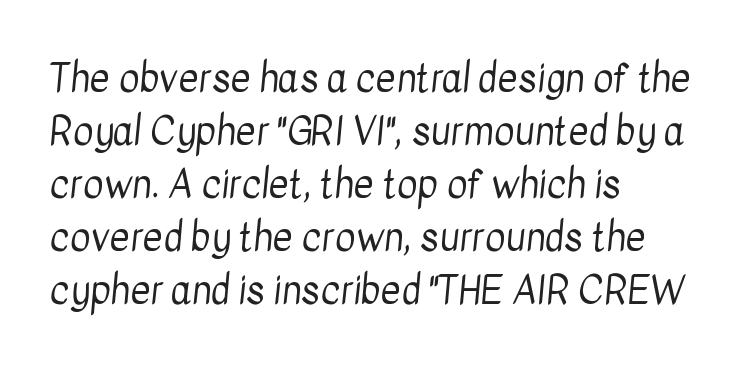
The rendering uses natural spacing where letterforms have individual widths. Summary of weight: not heavy and not bold. Short and long lines alike share a common starting point at left. Vertical spacing — default.
